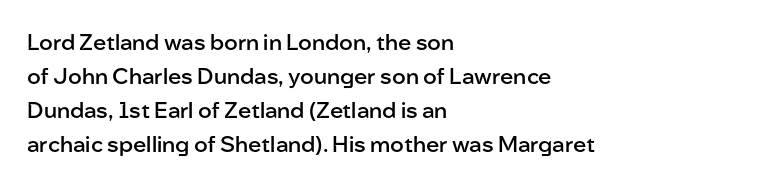
Q: Is the text bold? A: Semi-bold.
Q: Is the text italic (slanted)? A: No, it is upright.
Q: Is the text underlined? A: No.
Q: How is the paragraph aligned? A: Left-aligned.
Q: Is the spacing between letters normal or unusually wide? A: Normal.
Q: Is the spacing between lines tight, normal or loose? A: Normal.
